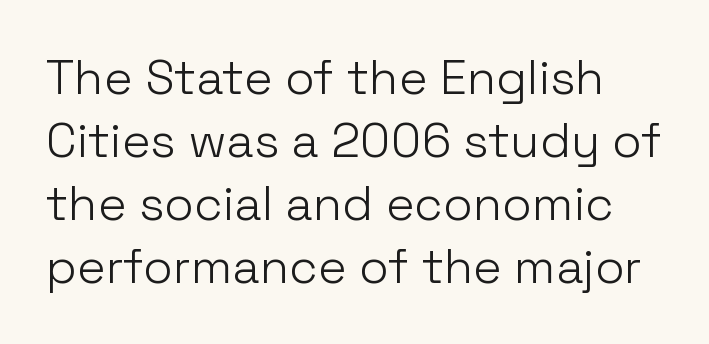
Q: Is the text bold? A: No.
Q: Is the text italic (slanted)? A: No, it is upright.
Q: Is the typeface a serif or a sans-serif typeface? A: Sans-serif.
Q: Is the text underlined? A: No.
Q: Is the spacing between letters normal or unusually wide? A: Normal.
Q: Is the spacing between lines tight, normal or loose? A: Normal.
Q: Width (condensed, normal, or wide)? A: Normal.
Q: Stroke contrast? A: Low.
Q: x-height? A: Medium.
Q: Monospaced? A: No.
